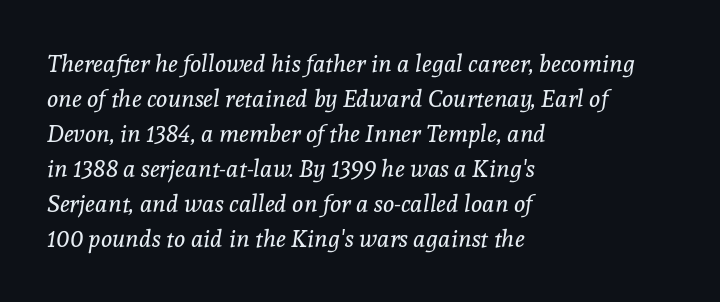
{"italic": "yes", "lean": "right", "slant_degrees": 8, "bold": "no", "underline": "no", "align": "left", "line_spacing": "normal", "line_spacing_ratio": 1.46, "letter_spacing": "normal", "letter_spacing_em": 0.0, "glyph_px": 24}
